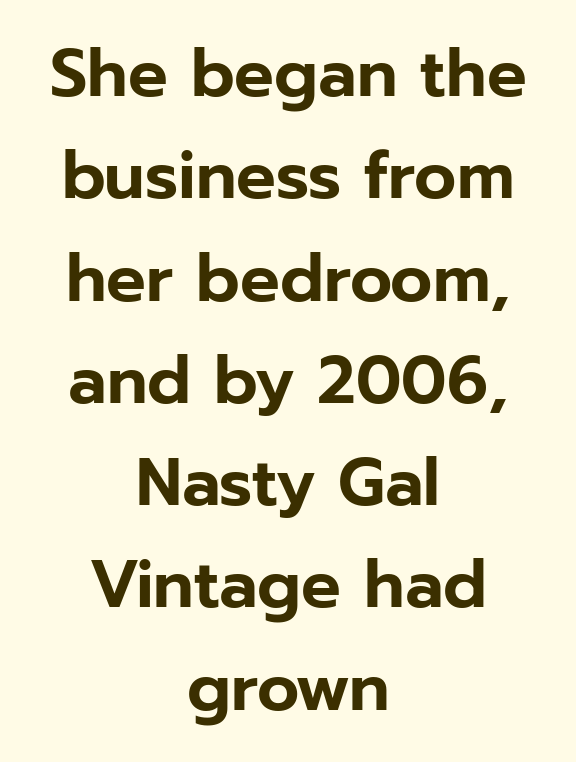
Each new line begins a customary step beneath the previous one. The gap between lines stays unmarked. The letters advance in unequal steps, a hallmark of proportional type. Nope, no serifs anywhere on these letters.
